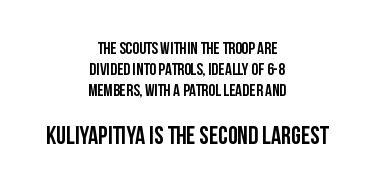
{"italic": "no", "bold": "yes", "underline": "no", "align": "center", "line_spacing": "normal", "line_spacing_ratio": 1.25, "letter_spacing": "normal", "letter_spacing_em": 0.0, "larger_block": "second", "size_ratio": 1.47, "glyph_px": 25}
